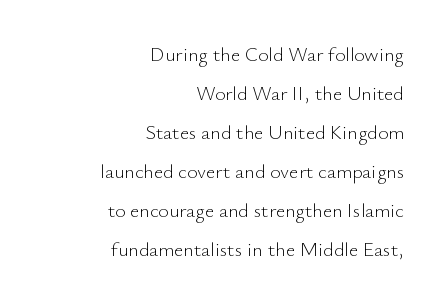
The image shows 20 px text type, upright; set right-aligned, loose line spacing (1.95x), normal letter spacing, not underlined.
